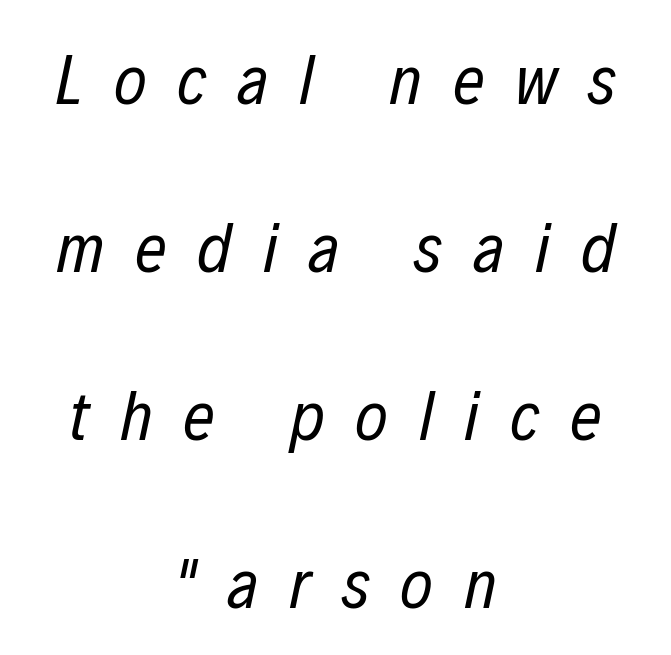
The passage shown leans; its letterforms are oblique. The weight tops out at a normal text grade. These lines are rendered in a variable-pitch font. The passage shown has open, widely tracked lettering throughout. The words here are not underlined. Rows of type keep a wide berth in the vertical direction.
